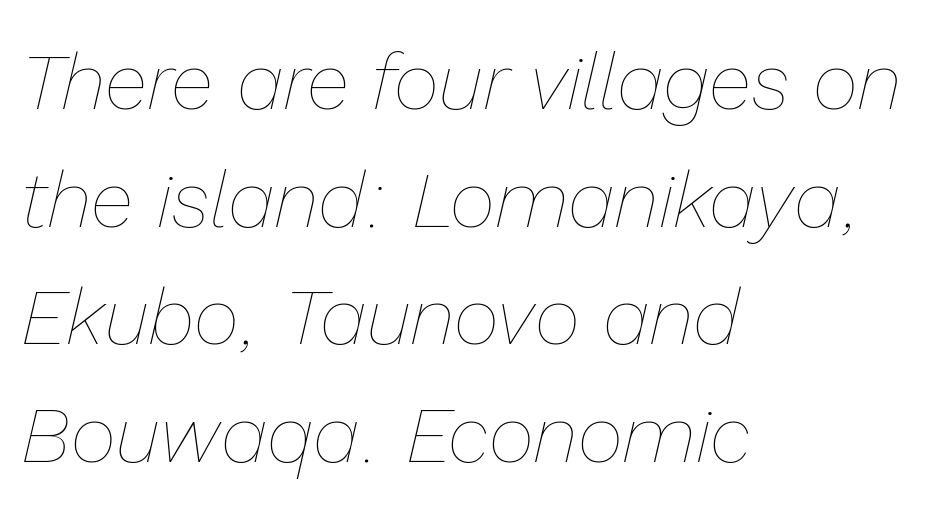
{"italic": "yes", "lean": "right", "slant_degrees": 13, "bold": "no", "weight": "thin", "width": "normal", "stroke_contrast": "low", "x_height": "medium", "monospaced": "no", "underline": "no", "align": "left", "line_spacing": "normal", "line_spacing_ratio": 1.49, "letter_spacing": "normal", "letter_spacing_em": 0.0, "glyph_px": 79}
